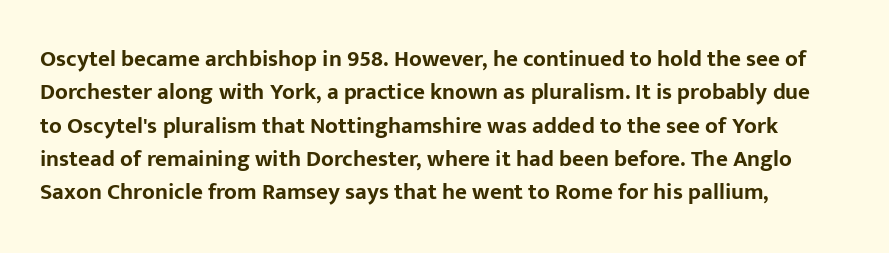
Q: Is the text bold? A: Yes.
Q: Is the text italic (slanted)? A: No, it is upright.
Q: Is the text underlined? A: No.
Q: Is the spacing between letters normal or unusually wide? A: Normal.
Q: Is the spacing between lines tight, normal or loose? A: Normal.
